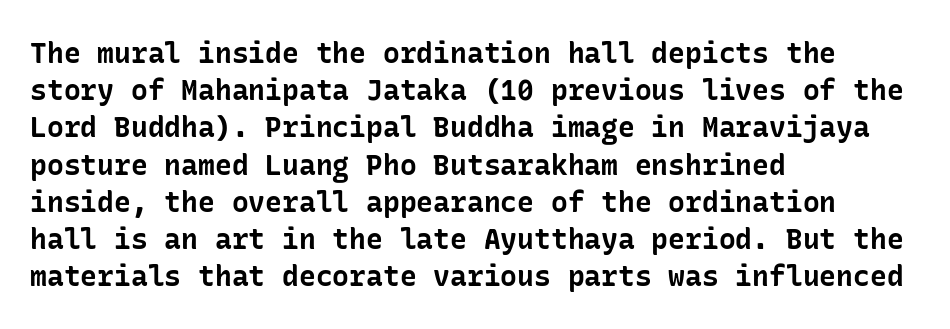
Q: Is the text bold? A: Yes.
Q: Is the text italic (slanted)? A: No, it is upright.
Q: Is the typeface a serif or a sans-serif typeface? A: Sans-serif.
Q: Is the text underlined? A: No.
Q: How is the paragraph aligned? A: Left-aligned.
Q: Is the spacing between letters normal or unusually wide? A: Normal.
Q: Is the spacing between lines tight, normal or loose? A: Normal.
Q: Width (condensed, normal, or wide)? A: Normal.
Q: Stroke contrast? A: Low.
Q: x-height? A: Medium.
